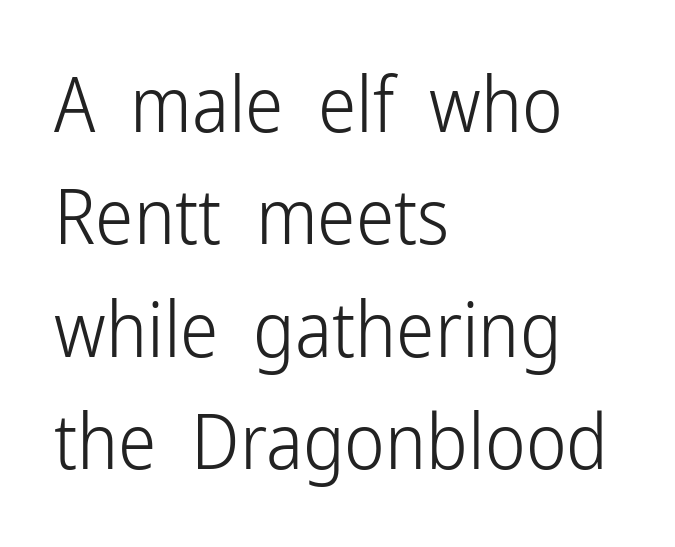
{"serif": "no", "italic": "no", "bold": "no", "weight": "light", "width": "condensed", "stroke_contrast": "low", "x_height": "medium", "monospaced": "no", "underline": "no", "align": "left", "line_spacing": "normal", "line_spacing_ratio": 1.46, "letter_spacing": "normal", "letter_spacing_em": 0.0, "glyph_px": 77}
